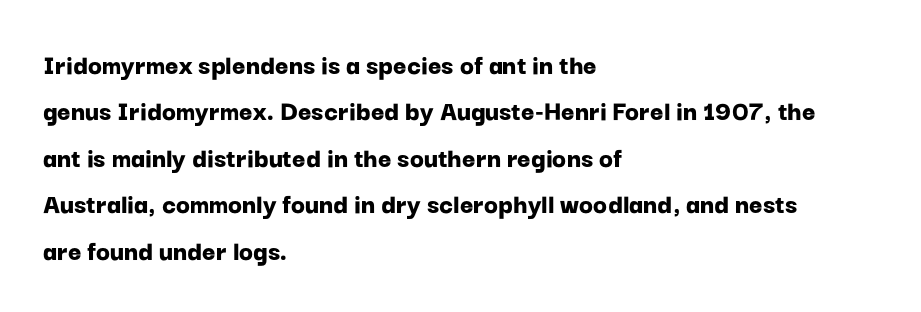
Q: Is the text bold? A: Yes.
Q: Is the text italic (slanted)? A: No, it is upright.
Q: Is the typeface a serif or a sans-serif typeface? A: Sans-serif.
Q: Is the text underlined? A: No.
Q: How is the paragraph aligned? A: Left-aligned.
Q: Is the spacing between letters normal or unusually wide? A: Normal.
Q: Is the spacing between lines tight, normal or loose? A: Normal.
Q: Width (condensed, normal, or wide)? A: Normal.
Q: Stroke contrast? A: Low.
Q: x-height? A: Medium.
Q: Monospaced? A: No.
